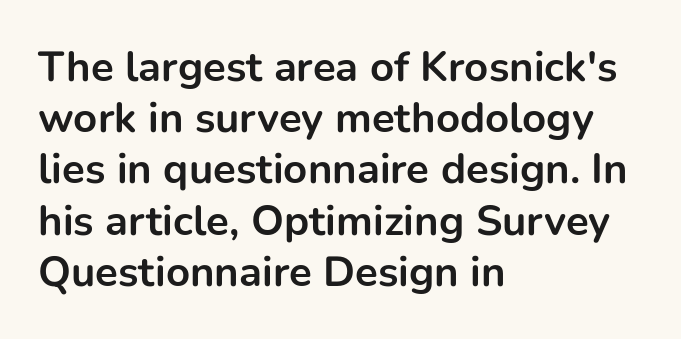
The passage is arranged the way most books set body copy — flush left. Nobody drew a line under any word here. Summary of weight: heavy, a full bold. Typographically, this falls in the sans-serif category. Italic? Not at all — the glyphs are vertical.
